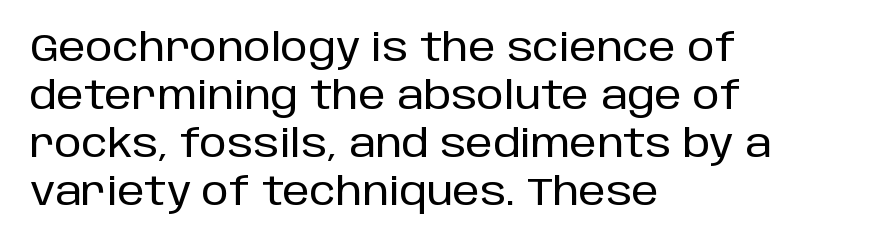
Q: Is the text italic (slanted)? A: No, it is upright.
Q: Is the typeface a serif or a sans-serif typeface? A: Sans-serif.
Q: Is the text underlined? A: No.
Q: How is the paragraph aligned? A: Left-aligned.
Q: Is the spacing between letters normal or unusually wide? A: Normal.
Q: Width (condensed, normal, or wide)? A: Normal.
Q: Stroke contrast? A: Low.
Q: x-height? A: Large.
Q: Monospaced? A: No.
